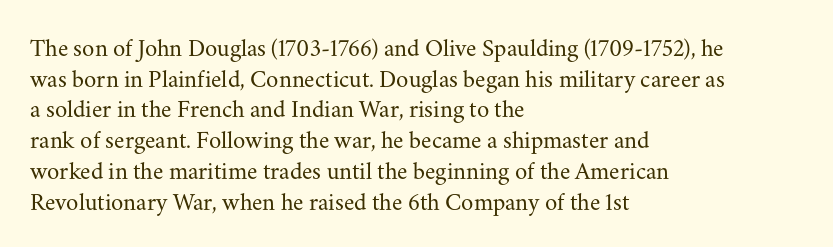
The letters look calm and open, with moderate or lighter stems. Descenders are the only things crossing below the line. Left-aligned paragraph, ragged on the right. Short note: letters normally spaced.
